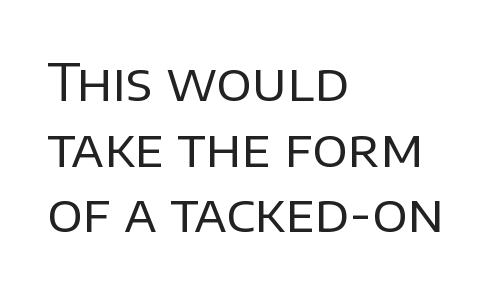
{"serif": "no", "italic": "no", "bold": "no", "weight": "regular", "width": "normal", "stroke_contrast": "low", "x_height": "large", "monospaced": "no", "underline": "no", "align": "left", "line_spacing": "normal", "line_spacing_ratio": 1.26, "letter_spacing": "normal", "letter_spacing_em": 0.0, "glyph_px": 52}
